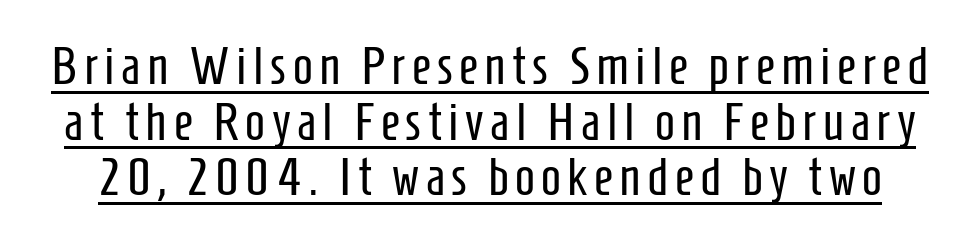
The image shows 53 px regular-weight, condensed sans-serif type, upright; set tight line spacing (1.05x), underlined; low stroke contrast and a medium x-height.
